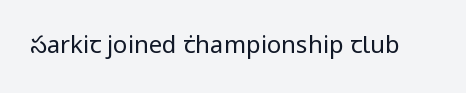
The image shows 24 px text type, upright; set normal letter spacing, not underlined.
